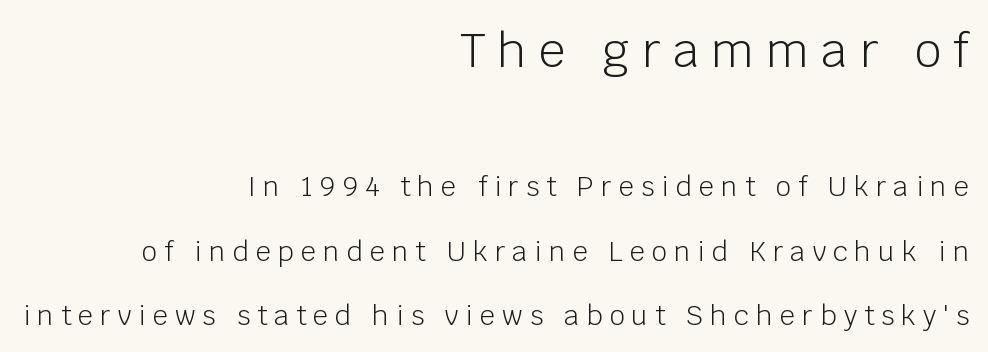
Typesetter's note — upper block bumped up in size, lower block left smaller. The baseline area is clear. The letters stand straight up with perfectly vertical stems. What's the leading like? Stretched, with rows far apart. The ragged edge is on the left, which tells us the setting is flush right. Is this a heavy cut? Hardly; it is regular or lighter.
